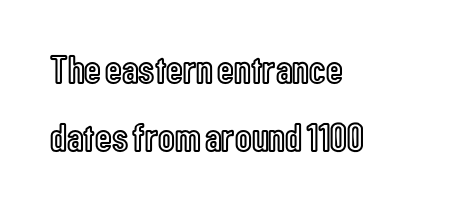
Q: Is the text italic (slanted)? A: No, it is upright.
Q: Is the text underlined? A: No.
Q: How is the paragraph aligned? A: Left-aligned.
Q: Is the spacing between letters normal or unusually wide? A: Normal.
Q: Is the spacing between lines tight, normal or loose? A: Normal.
Q: Width (condensed, normal, or wide)? A: Condensed.
Q: x-height? A: Medium.
Q: Monospaced? A: No.
